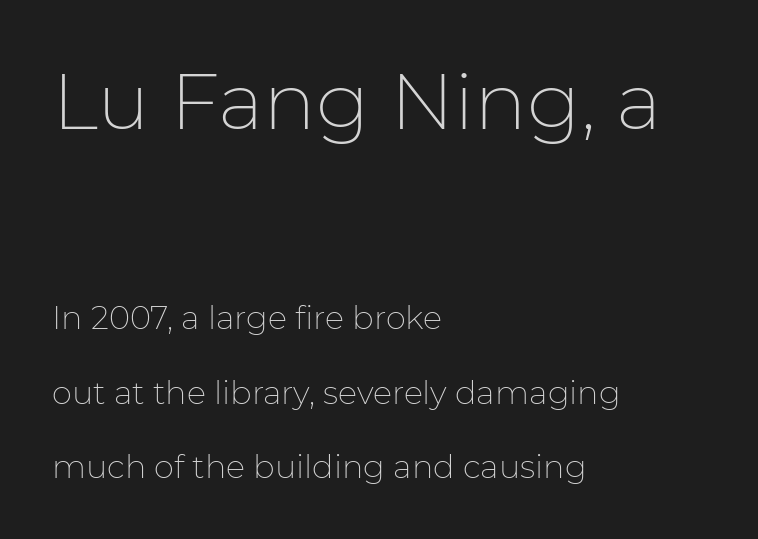
Q: Is the text bold? A: No.
Q: Is the text italic (slanted)? A: No, it is upright.
Q: Is the typeface a serif or a sans-serif typeface? A: Sans-serif.
Q: Is the text underlined? A: No.
Q: How is the paragraph aligned? A: Left-aligned.
Q: Is the spacing between letters normal or unusually wide? A: Normal.
Q: Is the spacing between lines tight, normal or loose? A: Loose.
Q: Which block of text is set in a larger size, the first (top) or the second (bottom)? A: The first (top) one.
Q: Width (condensed, normal, or wide)? A: Normal.
Q: Stroke contrast? A: Low.
Q: x-height? A: Medium.
Q: Monospaced? A: No.
